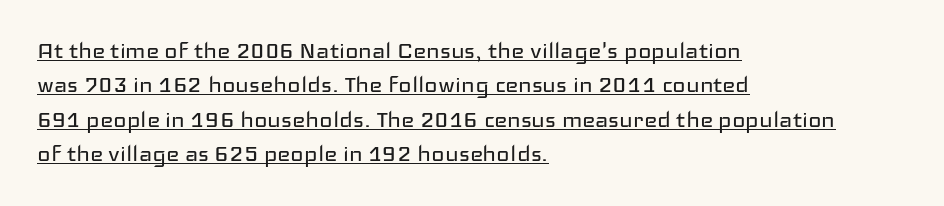
{"serif": "no", "italic": "no", "bold": "no", "weight": "regular", "width": "wide", "stroke_contrast": "low", "x_height": "medium", "monospaced": "no", "underline": "yes", "align": "left", "line_spacing_ratio": 1.23, "letter_spacing": "normal", "letter_spacing_em": 0.0, "glyph_px": 28}
